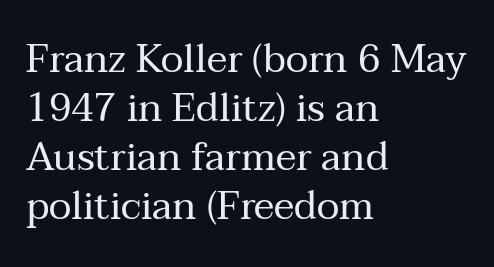
{"serif": "yes", "italic": "no", "bold": "no", "weight": "regular", "width": "normal", "stroke_contrast": "medium", "x_height": "medium", "monospaced": "no", "underline": "no", "align": "left", "line_spacing": "normal", "line_spacing_ratio": 1.26, "letter_spacing": "normal", "letter_spacing_em": 0.0, "glyph_px": 39}
